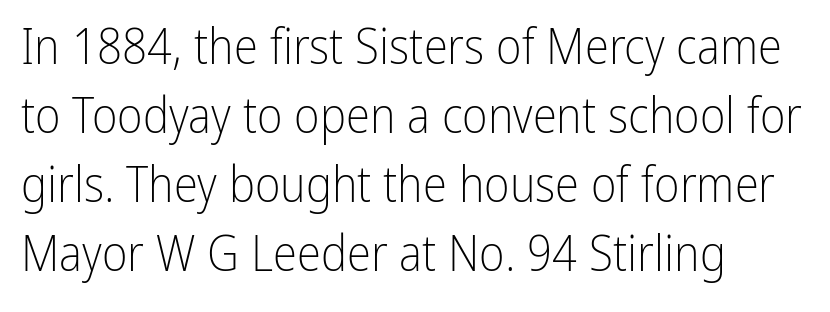
The image shows 49 px light, condensed sans-serif type, upright; set left-aligned, normal line spacing (1.41x), normal letter spacing, not underlined; low stroke contrast and a medium x-height.
